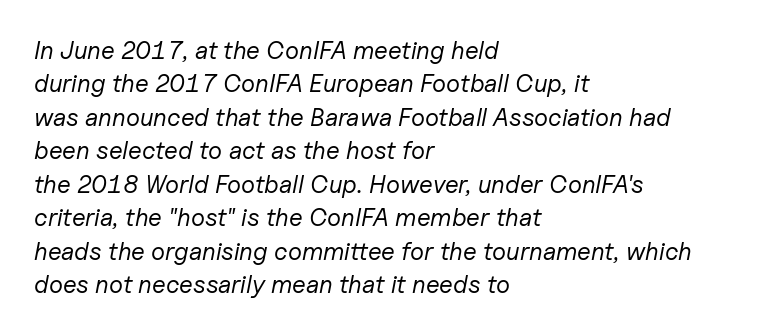
Q: Is the text bold? A: No.
Q: Is the text italic (slanted)? A: Yes, it leans right by about 11 degrees.
Q: Is the text underlined? A: No.
Q: How is the paragraph aligned? A: Left-aligned.
Q: Is the spacing between letters normal or unusually wide? A: Normal.
Q: Is the spacing between lines tight, normal or loose? A: Normal.
